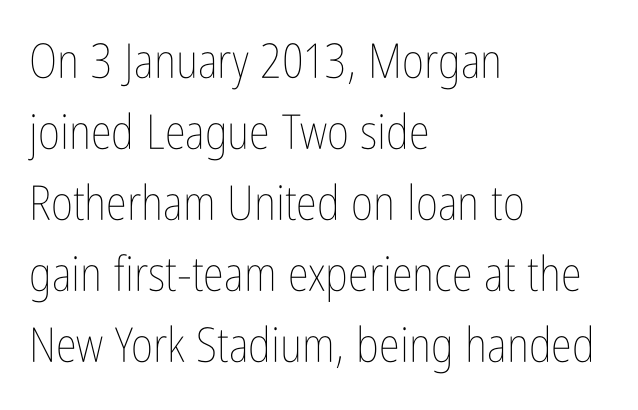
These lines keep a tight, regular rhythm from letter to letter. The paragraph shown leans on its left margin. The lettering holds an erect, upright posture throughout. The leading is moderate, giving the passage an even texture. The letterforms sit at book weight or below.
